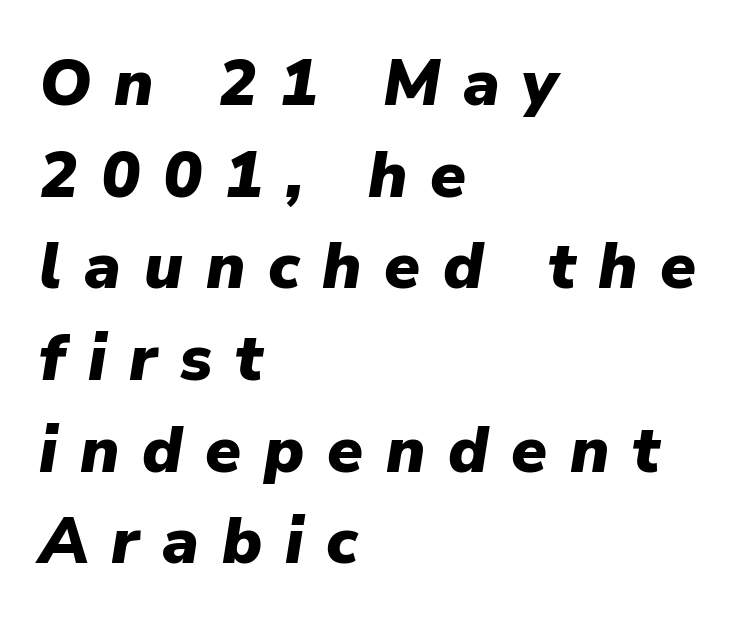
The space beneath each line is pristine and unruled. Caption: bold face, heavy strokes. The rag falls on the right side of this text block. What's the leading like? Ordinary, nothing unusual. Is this a fixed-width face? No — the glyphs have proportional, varying widths.
